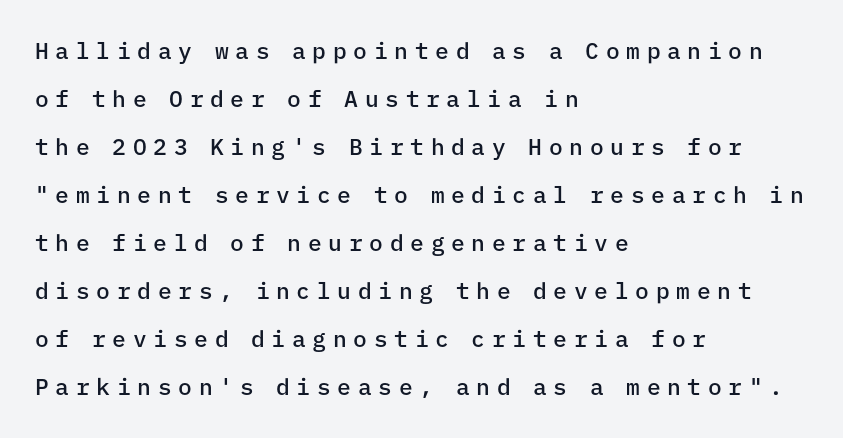
Nobody drew a line under any word here. Between one letter and the next there's a generous, obvious gap. Characters remain perfectly vertical along every line. Students, this is semibold: more ink than regular, less than bold. Caption: multi-line text, flush left, ragged right. The rendering uses a large line-height, opening up the rows.
